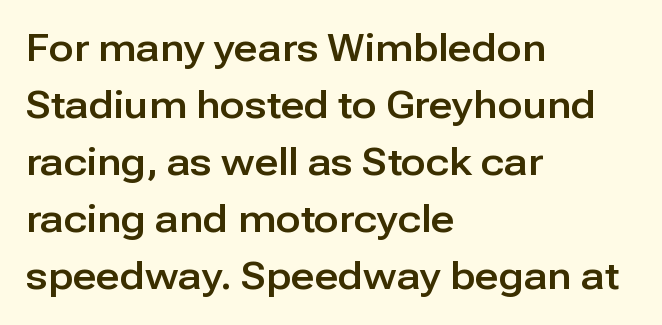
{"serif": "no", "italic": "no", "width": "normal", "stroke_contrast": "low", "x_height": "medium", "monospaced": "no", "underline": "no", "align": "left", "line_spacing": "normal", "line_spacing_ratio": 1.54, "letter_spacing": "normal", "letter_spacing_em": 0.0, "glyph_px": 37}
